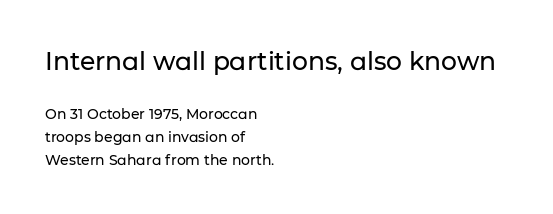
Q: Is the text italic (slanted)? A: No, it is upright.
Q: Is the text underlined? A: No.
Q: How is the paragraph aligned? A: Left-aligned.
Q: Is the spacing between letters normal or unusually wide? A: Normal.
Q: Is the spacing between lines tight, normal or loose? A: Normal.
Q: Which block of text is set in a larger size, the first (top) or the second (bottom)? A: The first (top) one.
